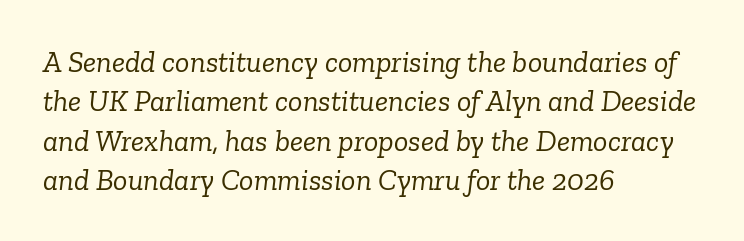
{"serif": "yes", "italic": "yes", "lean": "right", "slant_degrees": 6, "bold": "no", "weight": "light", "width": "normal", "stroke_contrast": "low", "x_height": "medium", "monospaced": "no", "underline": "no", "align": "left", "line_spacing": "normal", "line_spacing_ratio": 1.31, "letter_spacing": "normal", "letter_spacing_em": 0.0, "glyph_px": 30}
